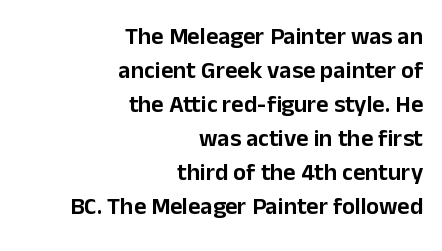
{"italic": "no", "underline": "no", "align": "right", "line_spacing": "normal", "line_spacing_ratio": 1.42, "letter_spacing": "normal", "letter_spacing_em": 0.0, "glyph_px": 24}
